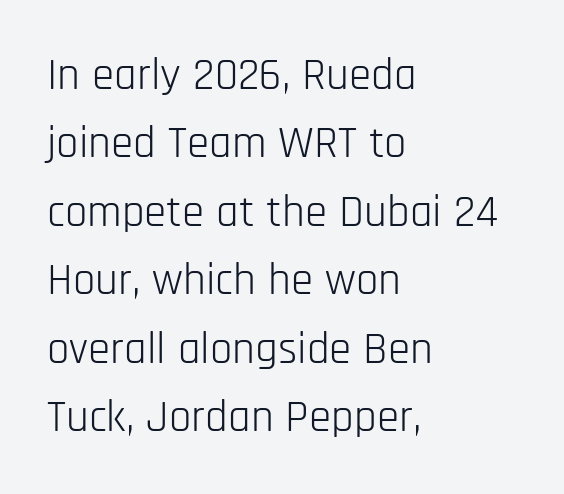
Check where the strokes stop: nothing finishes them off — pure sans. The face looks like a standard text weight, possibly lighter. Students, observe: this is what conventionally led text looks like. This is the regular roman posture of the typeface. The rendering uses natural spacing where letterforms have individual widths. The words here are not underlined.
